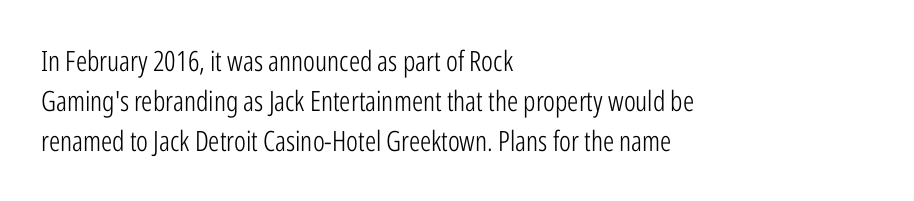
Beneath every word, the page is bare. No heavy texture on the line: the type isn't bold. Quick note: interline space is typical. Letterform terminals end flat and unadorned throughout the passage. Varying glyph widths throughout — classic text-font behaviour. Vertical strokes here are truly vertical.
